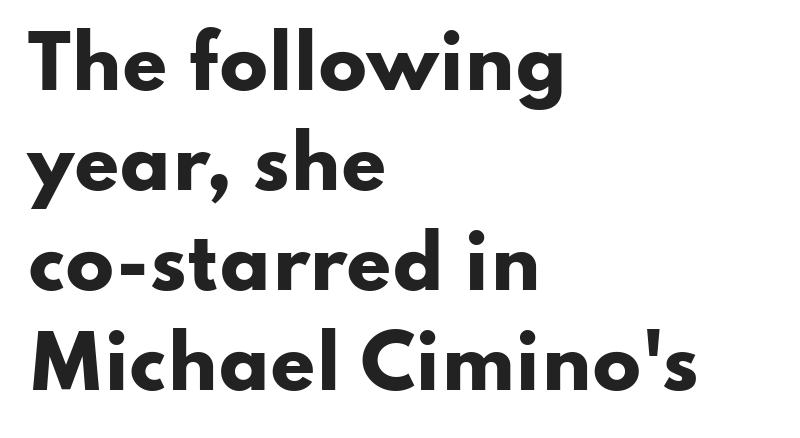
Q: Is the text bold? A: Yes.
Q: Is the text italic (slanted)? A: No, it is upright.
Q: Is the typeface a serif or a sans-serif typeface? A: Sans-serif.
Q: Is the text underlined? A: No.
Q: How is the paragraph aligned? A: Left-aligned.
Q: Is the spacing between letters normal or unusually wide? A: Normal.
Q: Is the spacing between lines tight, normal or loose? A: Normal.
Q: Width (condensed, normal, or wide)? A: Wide.
Q: Stroke contrast? A: Low.
Q: x-height? A: Small.
Q: Monospaced? A: No.
